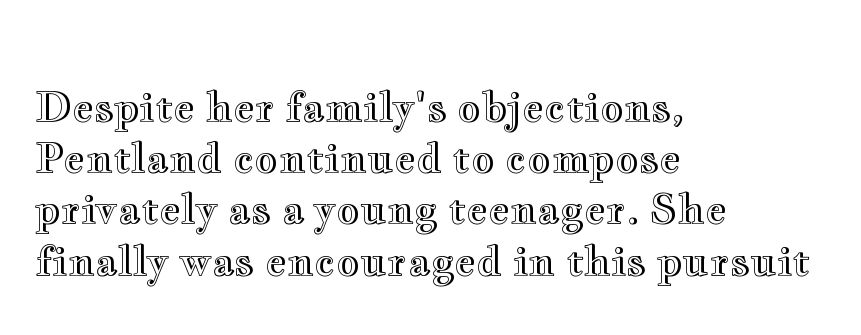
Quick note: underline off. Note the varied advance widths — an 'i' is clearly narrower than an 'm'. Interline gaps are of average width in this sample. Compared with a centered layout, this one pins lines to the left instead. It's the straight-up-and-down kind of type. Tracking here is standard; glyphs follow each other at the usual distance.
